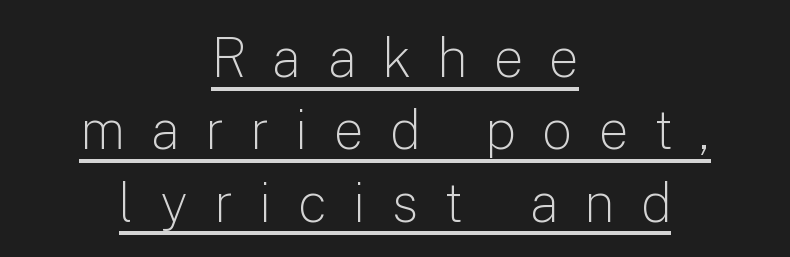
{"serif": "no", "italic": "no", "bold": "no", "weight": "light", "width": "normal", "stroke_contrast": "low", "x_height": "medium", "monospaced": "no", "underline": "yes", "align": "center", "line_spacing": "normal", "line_spacing_ratio": 1.34, "letter_spacing": "wide", "letter_spacing_em": 0.47, "glyph_px": 54}
